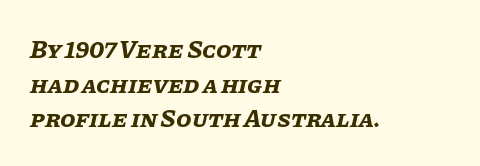
The image shows 25 px bold type, italic (leaning right); set left-aligned, normal line spacing (1.39x), normal letter spacing, not underlined.
